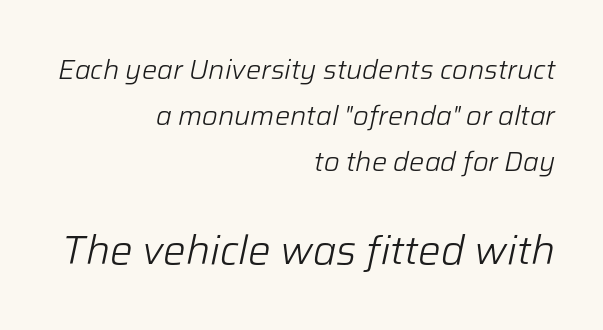
Q: Is the text bold? A: No.
Q: Is the text italic (slanted)? A: Yes, it leans right by about 12 degrees.
Q: Is the text underlined? A: No.
Q: How is the paragraph aligned? A: Right-aligned.
Q: Is the spacing between letters normal or unusually wide? A: Normal.
Q: Is the spacing between lines tight, normal or loose? A: Normal.
Q: Which block of text is set in a larger size, the first (top) or the second (bottom)? A: The second (bottom) one.
Q: Width (condensed, normal, or wide)? A: Normal.
Q: Stroke contrast? A: Low.
Q: x-height? A: Medium.
Q: Monospaced? A: No.
